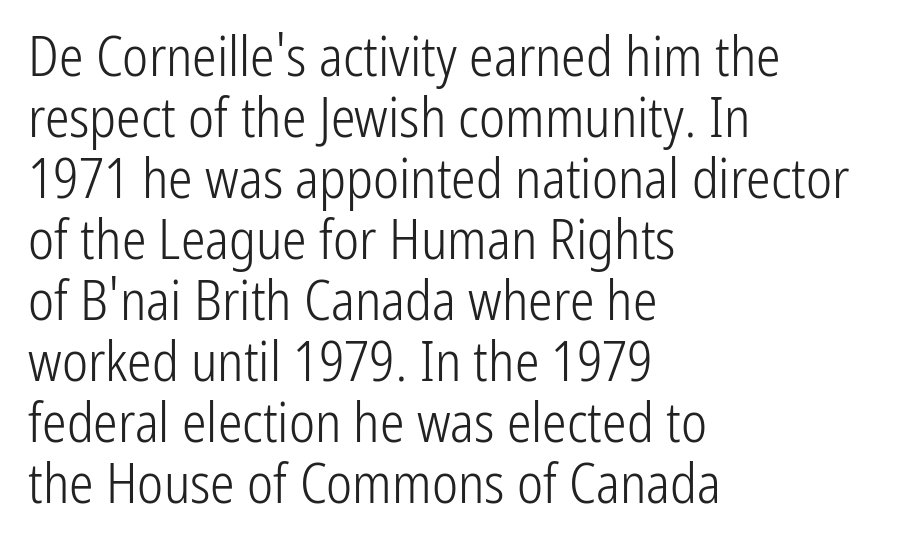
Q: Is the text bold? A: No.
Q: Is the text italic (slanted)? A: No, it is upright.
Q: Is the typeface a serif or a sans-serif typeface? A: Sans-serif.
Q: Is the text underlined? A: No.
Q: How is the paragraph aligned? A: Left-aligned.
Q: Is the spacing between letters normal or unusually wide? A: Normal.
Q: Is the spacing between lines tight, normal or loose? A: Tight.
Q: Width (condensed, normal, or wide)? A: Condensed.
Q: Stroke contrast? A: Low.
Q: x-height? A: Medium.
Q: Monospaced? A: No.
